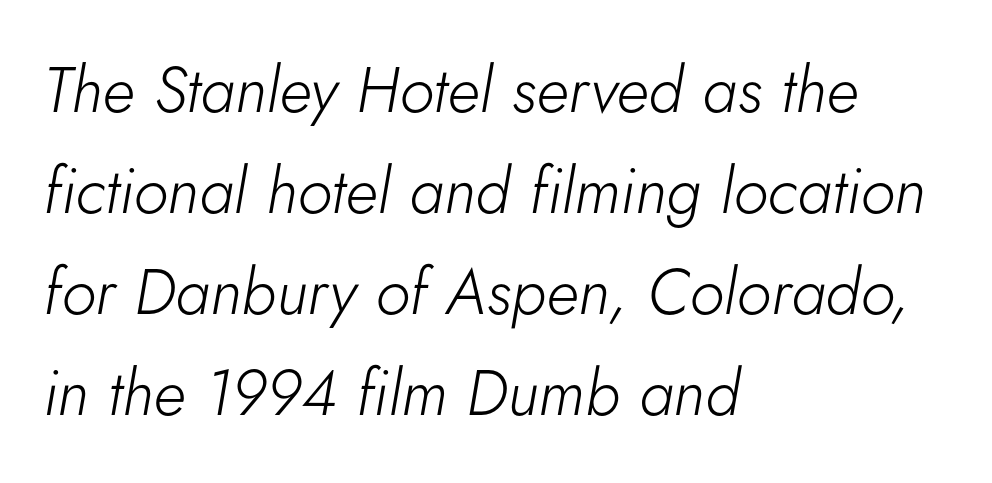
The image shows 64 px light type, italic (leaning right); set left-aligned, normal line spacing (1.58x), normal letter spacing, not underlined; low stroke contrast and a small x-height.
